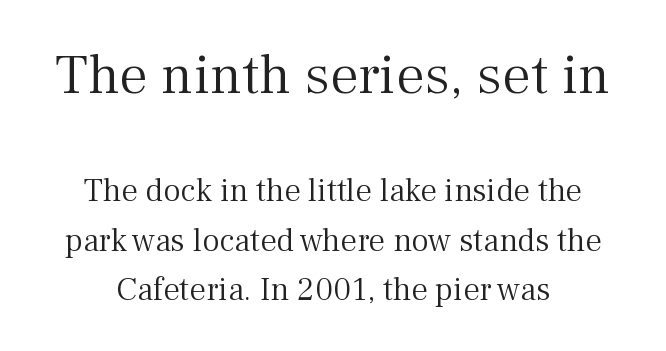
Nobody drew a line under any word here. The passage shown is typed in a proportional face where columns would drift. Every row of glyphs is offset so its center matches the block's center. Students, observe: this is what conventionally led text looks like. This is roman type, the default non-slanted kind. Students, note that the glyphs here touch the page at normal intervals.
